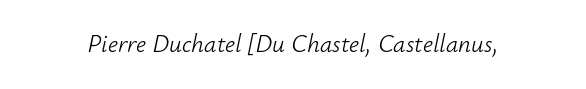
Q: Is the text bold? A: No.
Q: Is the text italic (slanted)? A: Yes, it leans right by about 12 degrees.
Q: Is the text underlined? A: No.
Q: Is the spacing between letters normal or unusually wide? A: Normal.
